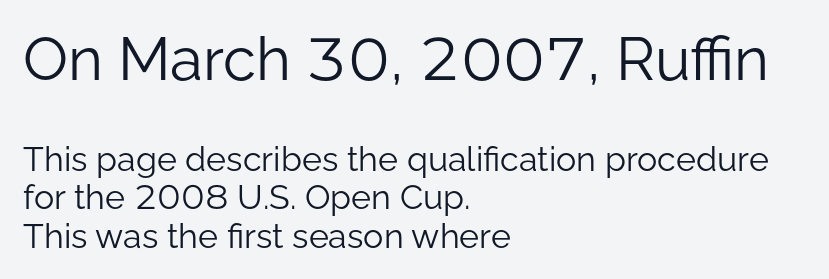
This is not heavy type; no bold has been used. All the whitespace from short lines collects on the right. A student would notice the top passage is typeset larger than what follows. The passage shown is typed in a proportional face where columns would drift. The space beneath each line is pristine and unruled. What stands out about the letter spacing? Nothing — it is the standard amount.
